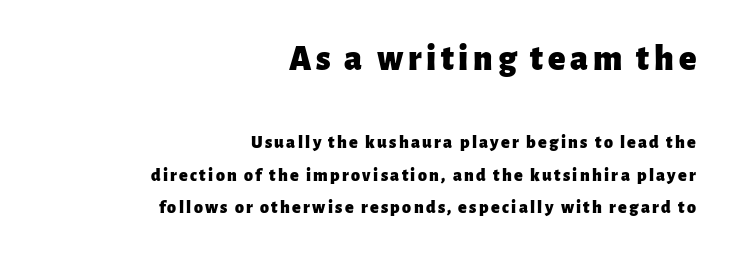
Q: Is the text bold? A: Yes.
Q: Is the text italic (slanted)? A: No, it is upright.
Q: Is the typeface a serif or a sans-serif typeface? A: Sans-serif.
Q: Is the text underlined? A: No.
Q: How is the paragraph aligned? A: Right-aligned.
Q: Which block of text is set in a larger size, the first (top) or the second (bottom)? A: The first (top) one.
Q: Width (condensed, normal, or wide)? A: Normal.
Q: Stroke contrast? A: Low.
Q: x-height? A: Medium.
Q: Monospaced? A: No.
